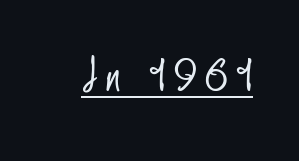
The face used here is proportionally spaced, like ordinary book or web type. Words appear elongated and porous because spacing is wide. The face used here appears with an underline applied. The text was rendered using a sans face with plain stroke endings.
